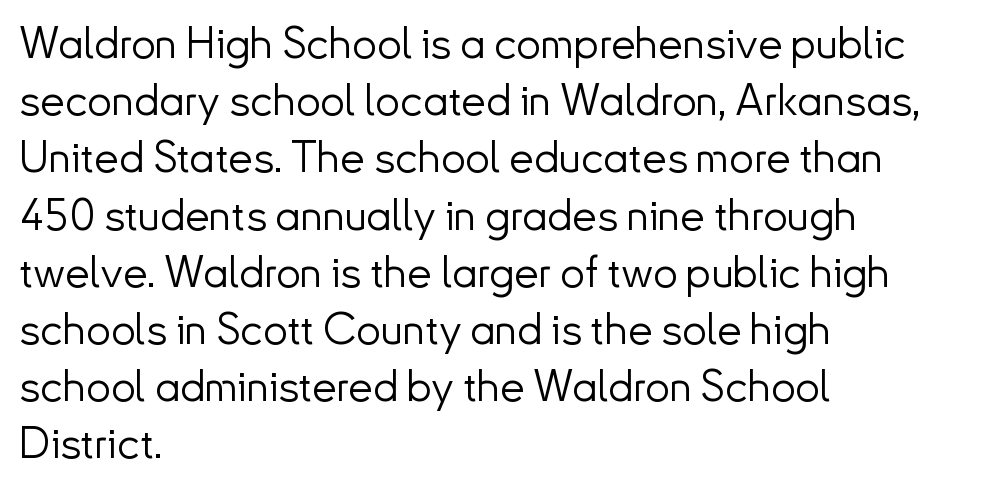
Beneath every word, the page is bare. Horizontal alignment here is leftward, the default for most running prose. Nobody touched the tracking dial on this one. Compared with typical paragraphs, the rows here are spaced about the same. You could not count columns in this text — the font is proportionally spaced.
